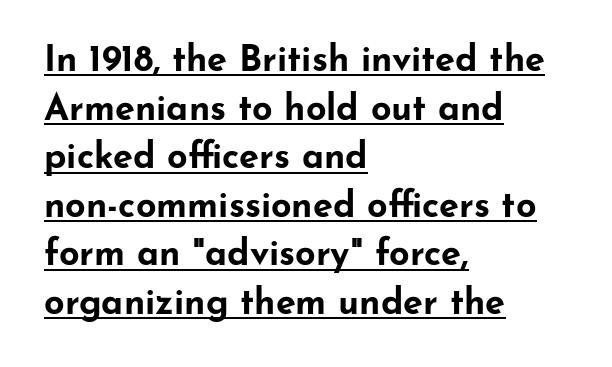
Every row of glyphs begins at an identical x-position on the left. Proportional: the letters do not fall into vertical columns. Observe the ordinary spacing: letters are neighbours, not strangers. The letters stand straight up with perfectly vertical stems.
